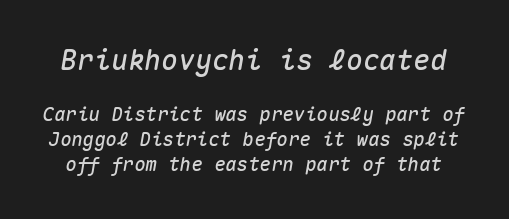
The image shows 28 px text type, italic (leaning right), monospaced; set normal line spacing (1.33x), normal letter spacing, not underlined; the first (top) block is 1.47x larger; medium stroke contrast and a medium x-height.
